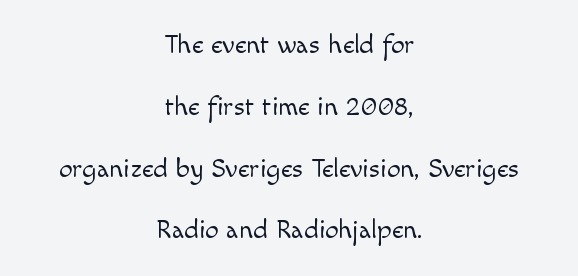
The horizontal fit of the characters is conventional and even. One glance says open: line gaps are wider than usual. Do the letters lean? They stand straight. The passage shown is not underscored anywhere. The typesetter chose a symmetrical, centered arrangement here. Compared with a typical body face, this is equally light or lighter still.
